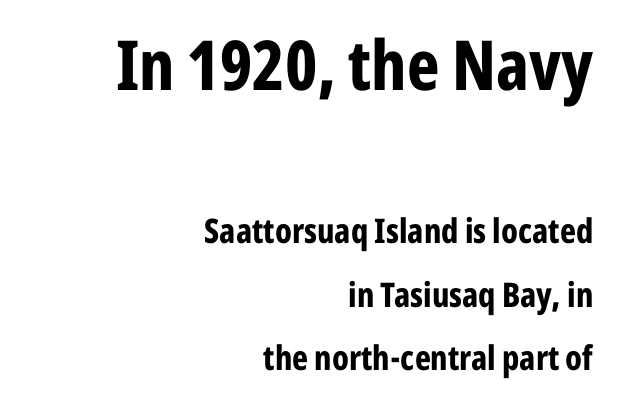
Q: Is the text bold? A: Yes.
Q: Is the text italic (slanted)? A: No, it is upright.
Q: Is the typeface a serif or a sans-serif typeface? A: Sans-serif.
Q: Is the text underlined? A: No.
Q: How is the paragraph aligned? A: Right-aligned.
Q: Is the spacing between letters normal or unusually wide? A: Normal.
Q: Which block of text is set in a larger size, the first (top) or the second (bottom)? A: The first (top) one.
Q: Width (condensed, normal, or wide)? A: Condensed.
Q: Stroke contrast? A: Low.
Q: x-height? A: Medium.
Q: Monospaced? A: No.
